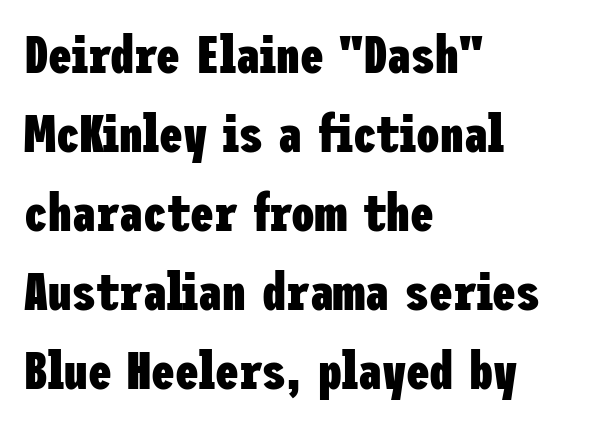
The image shows 53 px heavy, condensed sans-serif type, upright; set left-aligned, normal line spacing (1.49x), normal letter spacing, not underlined; low stroke contrast and a medium x-height.
